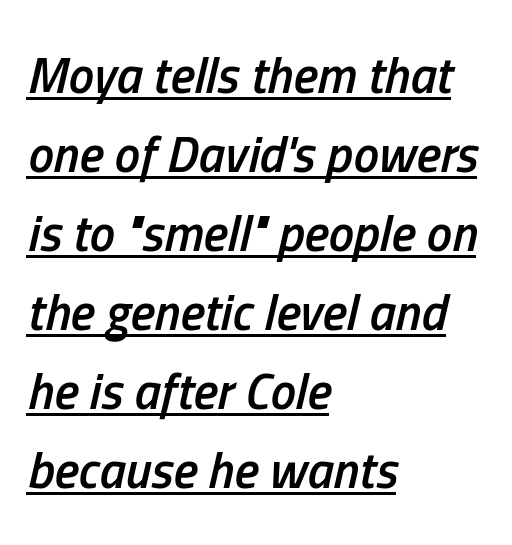
{"italic": "yes", "lean": "right", "slant_degrees": 13, "bold": "semi", "weight": "semibold", "width": "condensed", "stroke_contrast": "low", "x_height": "medium", "monospaced": "no", "underline": "yes", "align": "left", "line_spacing": "normal", "line_spacing_ratio": 1.55, "letter_spacing": "normal", "letter_spacing_em": 0.0, "glyph_px": 51}
